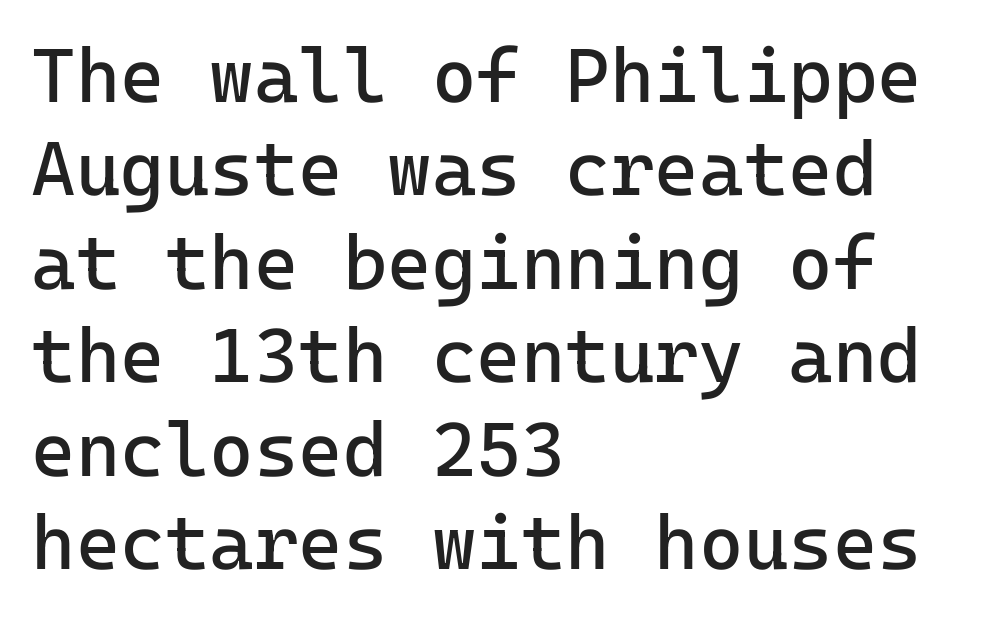
{"serif": "no", "italic": "no", "bold": "no", "weight": "regular", "width": "normal", "stroke_contrast": "low", "x_height": "medium", "monospaced": "yes", "underline": "no", "align": "left", "line_spacing_ratio": 1.23, "letter_spacing": "normal", "letter_spacing_em": 0.0, "glyph_px": 76}
